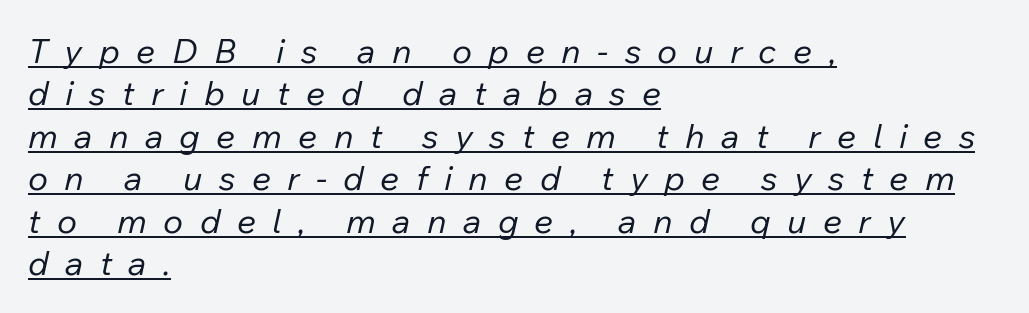
The image shows 34 px regular-weight type, italic (leaning right); set left-aligned, normal line spacing (1.25x), unusually wide letter spacing (+0.48 em), underlined; low stroke contrast and a medium x-height.
